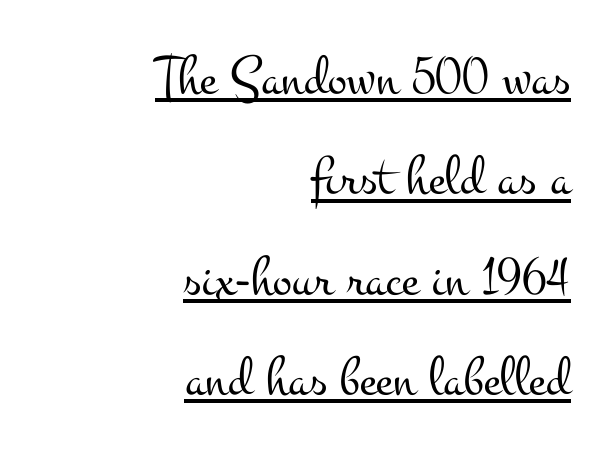
Q: Is the text bold? A: No.
Q: Is the text italic (slanted)? A: Yes.
Q: Is the text underlined? A: Yes.
Q: How is the paragraph aligned? A: Right-aligned.
Q: Is the spacing between letters normal or unusually wide? A: Normal.
Q: Width (condensed, normal, or wide)? A: Wide.
Q: Stroke contrast? A: Medium.
Q: x-height? A: Small.
Q: Monospaced? A: No.
